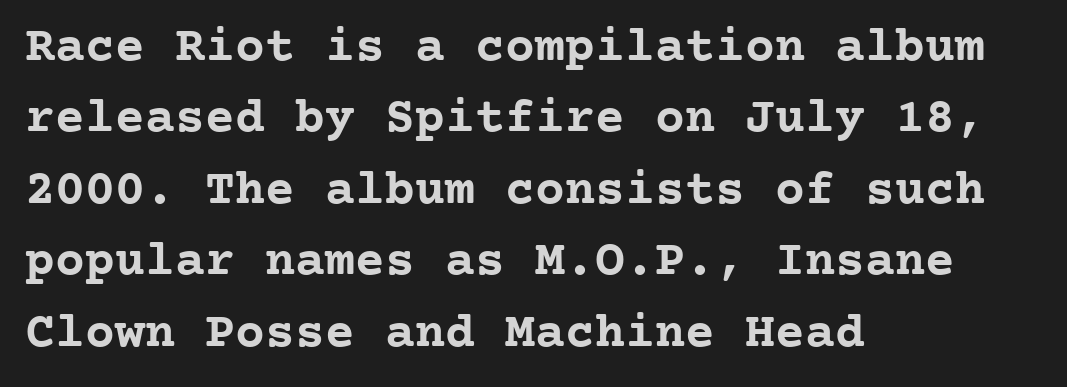
The ragged edge is on the right, which tells us the setting is flush left. Little horizontal feet cap the strokes, marking this as serif type. Weight check: bold — yes, fully. In terms of posture, this sample is upright.
